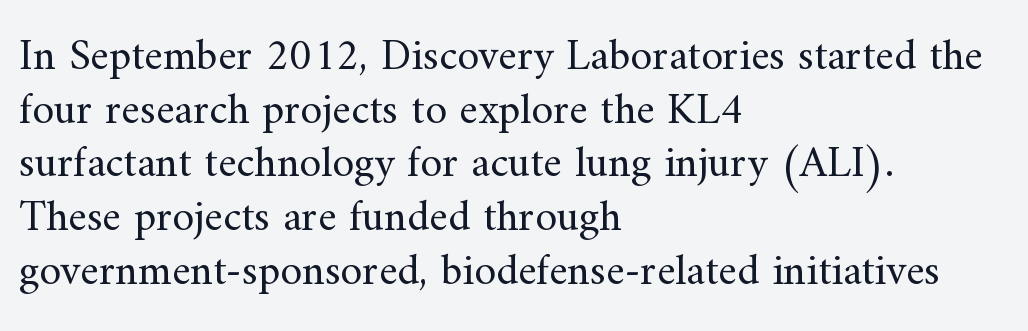
{"serif": "yes", "italic": "no", "bold": "no", "weight": "regular", "width": "normal", "stroke_contrast": "medium", "x_height": "small", "monospaced": "no", "underline": "no", "align": "left", "line_spacing_ratio": 1.22, "letter_spacing": "normal", "letter_spacing_em": 0.0, "glyph_px": 44}
